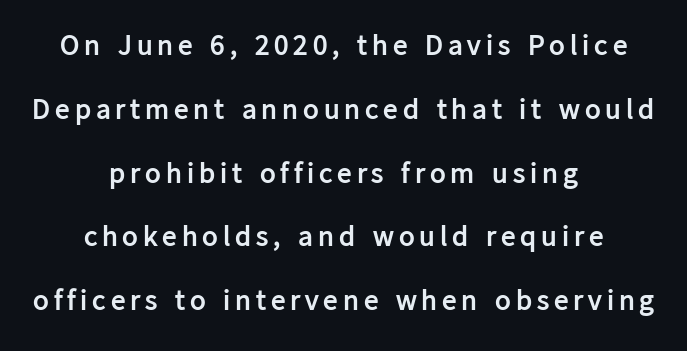
{"serif": "no", "italic": "no", "bold": "yes", "weight": "semibold", "width": "normal", "stroke_contrast": "low", "x_height": "medium", "monospaced": "no", "underline": "no", "align": "center", "line_spacing": "loose", "line_spacing_ratio": 2.2, "glyph_px": 29}
